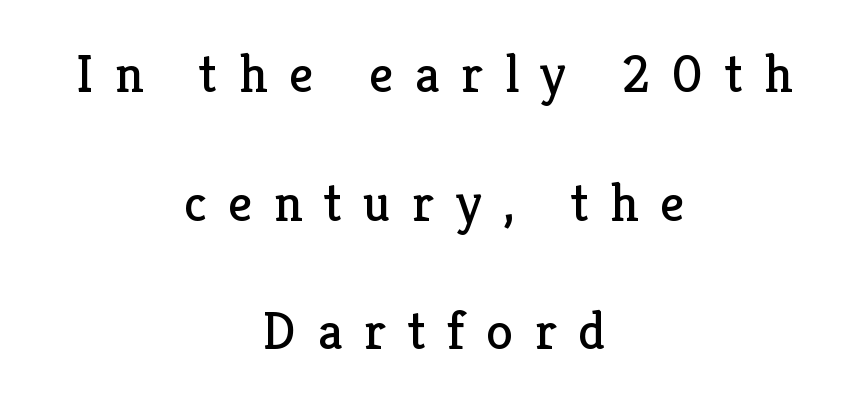
{"serif": "yes", "italic": "no", "bold": "no", "weight": "regular", "width": "normal", "stroke_contrast": "low", "x_height": "medium", "monospaced": "no", "underline": "no", "align": "center", "line_spacing": "loose", "line_spacing_ratio": 2.38, "letter_spacing": "wide", "letter_spacing_em": 0.4, "glyph_px": 54}
